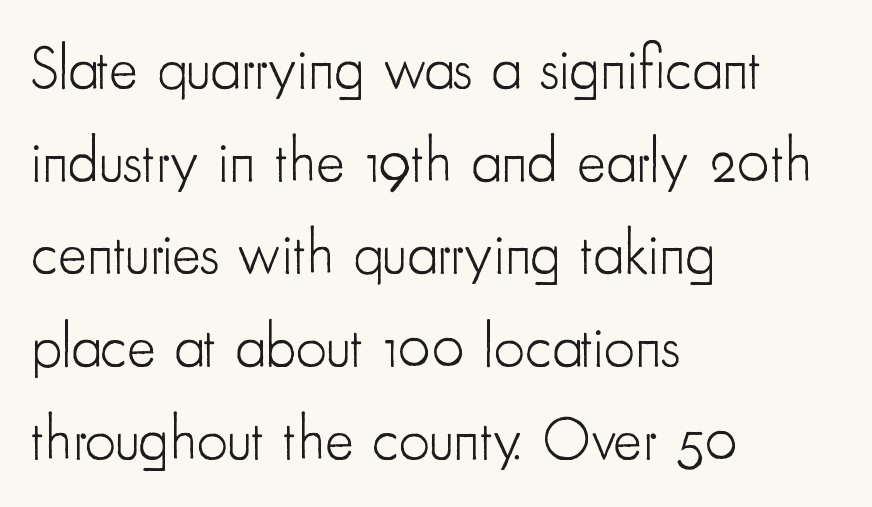
Left-aligned paragraph, ragged on the right. Underlining? Definitely not there. The weight would be labelled regular, book, light, or lighter still. Upright lettering throughout. The designer left line spacing at the default. Nothing sits at the stroke ends, so this counts as sans-serif.
